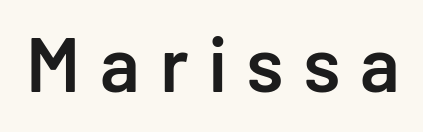
{"serif": "no", "italic": "no", "bold": "semi", "weight": "semibold", "width": "normal", "stroke_contrast": "low", "x_height": "medium", "monospaced": "no", "underline": "no", "letter_spacing": "wide", "letter_spacing_em": 0.26, "glyph_px": 76}
